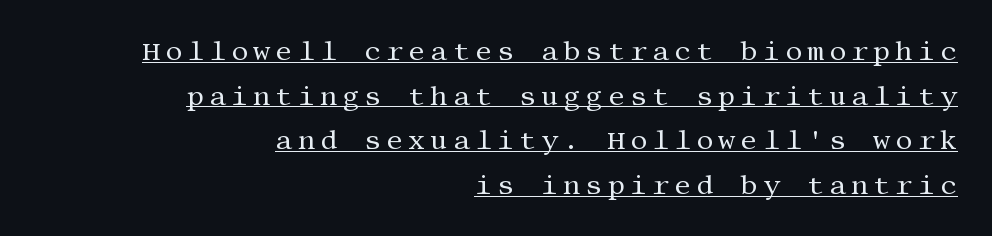
The image shows 27 px text type, upright; set right-aligned, normal line spacing (1.65x), underlined.
